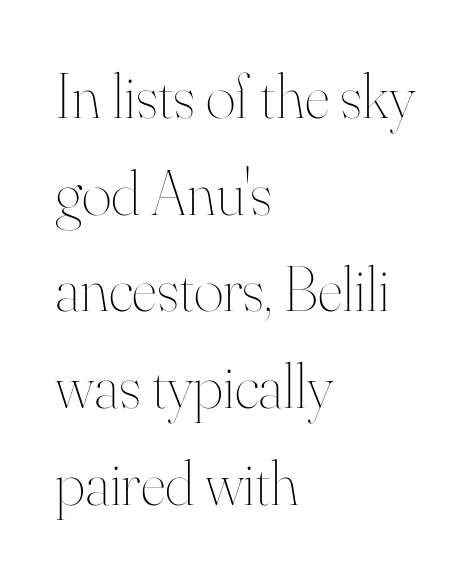
{"italic": "no", "bold": "no", "weight": "thin", "width": "normal", "stroke_contrast": "high", "x_height": "small", "monospaced": "no", "underline": "no", "align": "left", "line_spacing": "normal", "line_spacing_ratio": 1.51, "letter_spacing": "normal", "letter_spacing_em": 0.0, "glyph_px": 64}
